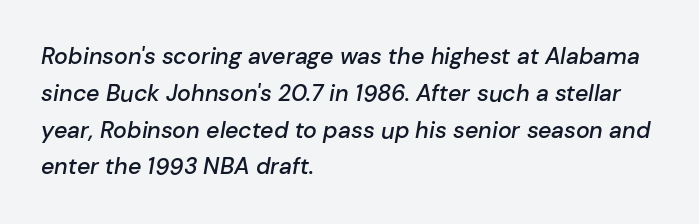
The image shows 23 px text type, italic (leaning right); set left-aligned, normal line spacing (1.6x), normal letter spacing, not underlined.
